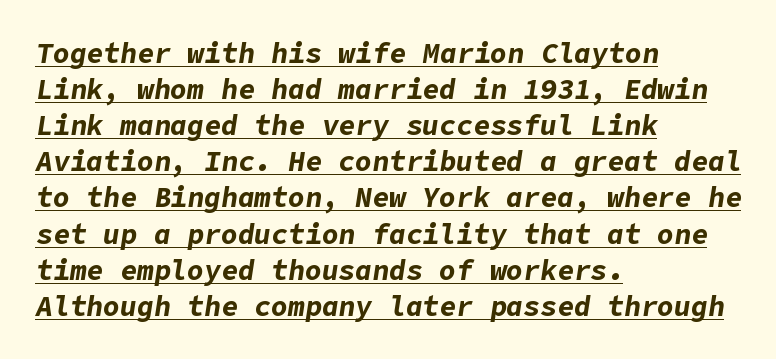
Q: Is the text bold? A: Yes.
Q: Is the text italic (slanted)? A: Yes, it leans right by about 9 degrees.
Q: Is the text underlined? A: Yes.
Q: How is the paragraph aligned? A: Left-aligned.
Q: Is the spacing between letters normal or unusually wide? A: Normal.
Q: Is the spacing between lines tight, normal or loose? A: Normal.
Q: Width (condensed, normal, or wide)? A: Normal.
Q: Stroke contrast? A: Low.
Q: x-height? A: Medium.
